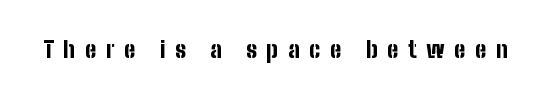
Honestly, there is no underline to notice here at all. This rendering widens character spacing well past its baseline value. Heavy-handed strokes throughout: this text is bold. Style check: upright.
